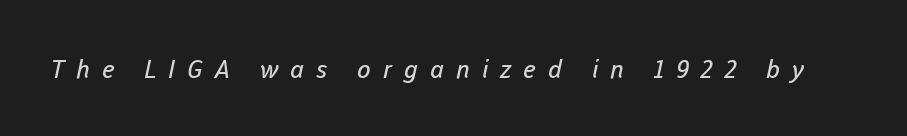
{"bold": "no", "underline": "no", "letter_spacing": "wide", "letter_spacing_em": 0.48, "glyph_px": 25}
